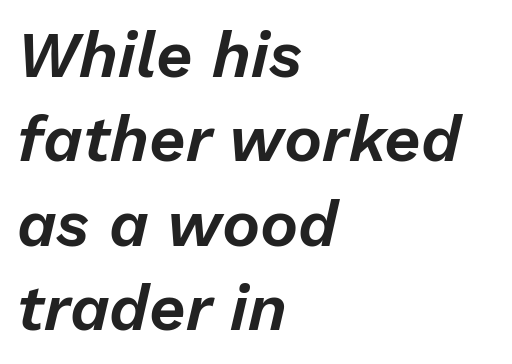
Q: Is the text italic (slanted)? A: Yes, it leans right by about 13 degrees.
Q: Is the text underlined? A: No.
Q: How is the paragraph aligned? A: Left-aligned.
Q: Is the spacing between letters normal or unusually wide? A: Normal.
Q: Is the spacing between lines tight, normal or loose? A: Normal.
Q: Width (condensed, normal, or wide)? A: Normal.
Q: Stroke contrast? A: Low.
Q: x-height? A: Medium.
Q: Monospaced? A: No.
